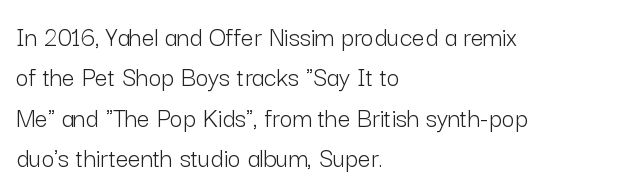
{"serif": "no", "italic": "no", "bold": "no", "weight": "light", "width": "normal", "stroke_contrast": "low", "x_height": "medium", "monospaced": "no", "underline": "no", "align": "left", "line_spacing": "normal", "line_spacing_ratio": 1.44, "letter_spacing": "normal", "letter_spacing_em": 0.0, "glyph_px": 28}
